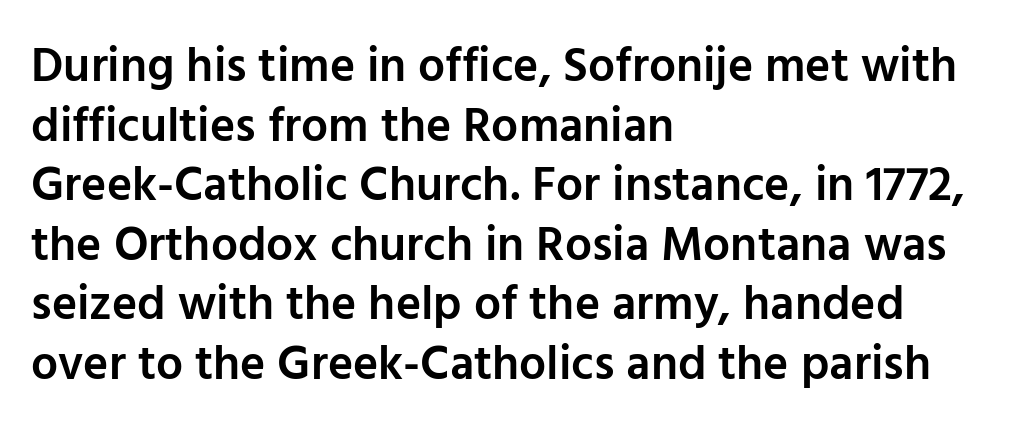
{"serif": "no", "italic": "no", "bold": "semi", "weight": "semibold", "width": "normal", "stroke_contrast": "low", "x_height": "medium", "monospaced": "no", "underline": "no", "align": "left", "line_spacing_ratio": 1.24, "letter_spacing": "normal", "letter_spacing_em": 0.0, "glyph_px": 48}
